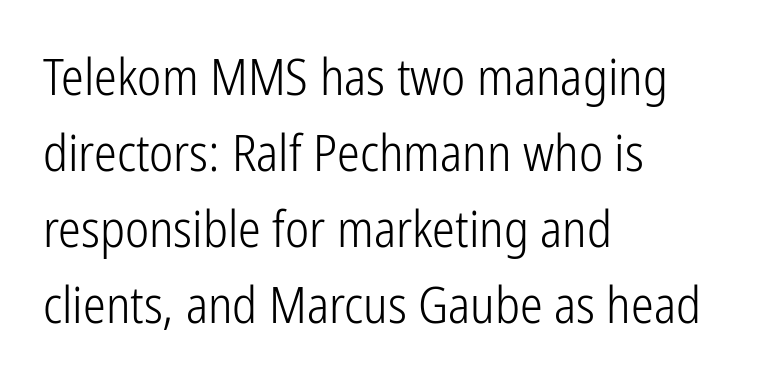
Proportional: the letters do not fall into vertical columns. The type sits square on the baseline with zero lean. Line beginnings align vertically; line endings do not. Stroke mass is kept to a normal reading level or below. Leading: standard.
